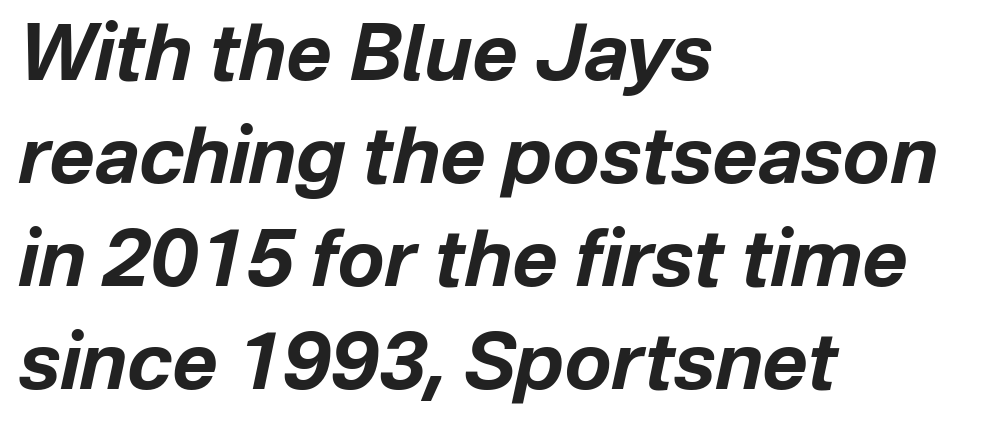
{"italic": "yes", "lean": "right", "slant_degrees": 12, "bold": "yes", "weight": "bold", "width": "normal", "stroke_contrast": "low", "x_height": "medium", "monospaced": "no", "underline": "no", "align": "left", "line_spacing": "normal", "line_spacing_ratio": 1.32, "letter_spacing": "normal", "letter_spacing_em": 0.0, "glyph_px": 78}
